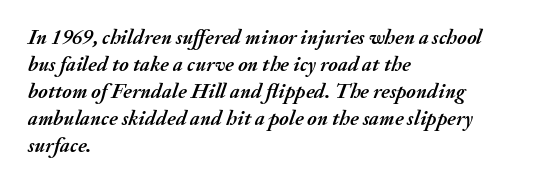
Q: Is the text bold? A: Yes.
Q: Is the text italic (slanted)? A: Yes, it leans right by about 20 degrees.
Q: Is the text underlined? A: No.
Q: How is the paragraph aligned? A: Left-aligned.
Q: Is the spacing between letters normal or unusually wide? A: Normal.
Q: Is the spacing between lines tight, normal or loose? A: Normal.
